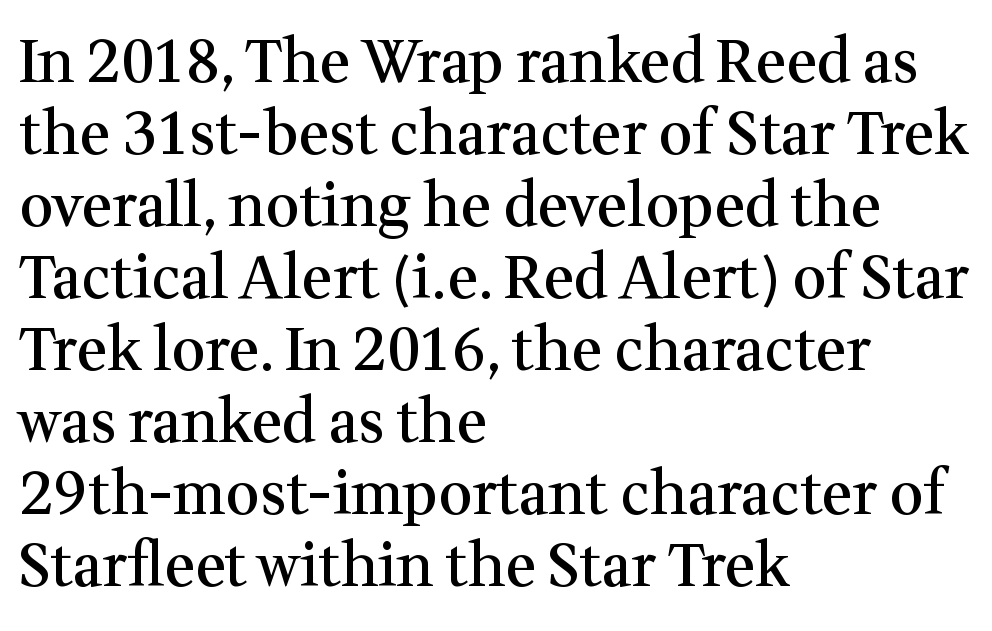
The image shows 59 px semibold serif type, upright; set left-aligned, line spacing 1.22x, normal letter spacing, not underlined; medium stroke contrast and a medium x-height.
